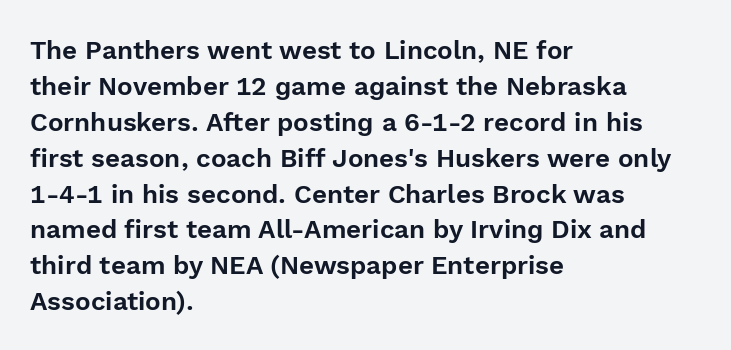
{"italic": "no", "underline": "no", "align": "left", "line_spacing": "normal", "line_spacing_ratio": 1.38, "letter_spacing": "normal", "letter_spacing_em": 0.0, "glyph_px": 26}
